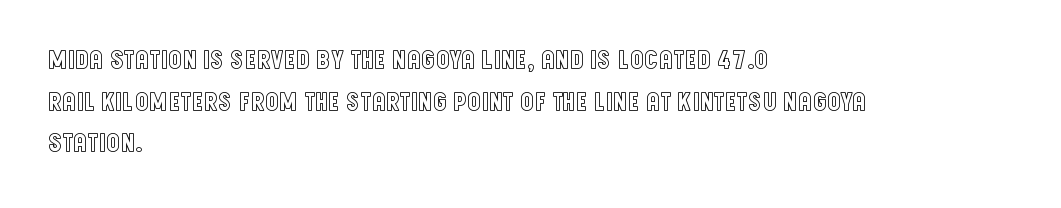
A typesetter would call this zero additional tracking. Line beginnings align vertically; line endings do not. The leading is moderate, giving the passage an even texture. No italicization has been applied; the sample stays upright. This rendering features lettering with no underline.
